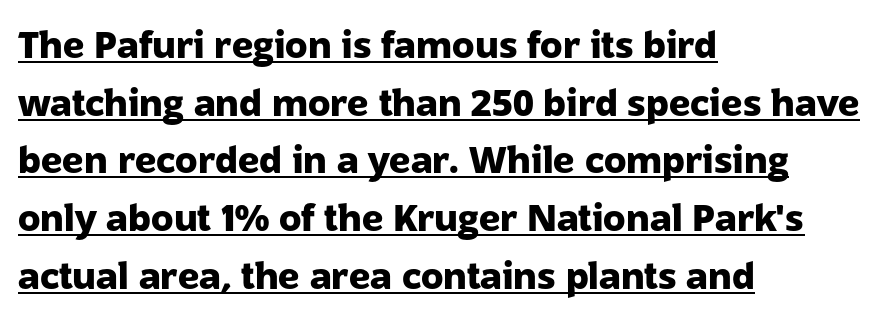
The image shows 37 px heavy sans-serif type, upright; set left-aligned, normal line spacing (1.56x), normal letter spacing, underlined; low stroke contrast and a medium x-height.
